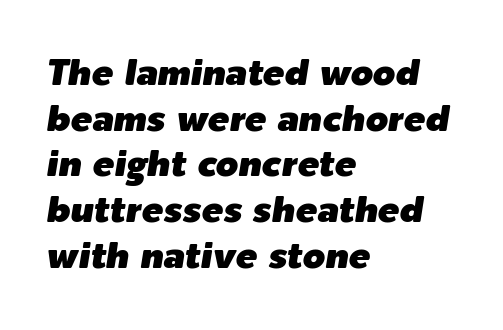
Q: Is the text italic (slanted)? A: Yes, it leans right by about 9 degrees.
Q: Is the text underlined? A: No.
Q: How is the paragraph aligned? A: Left-aligned.
Q: Is the spacing between letters normal or unusually wide? A: Normal.
Q: Is the spacing between lines tight, normal or loose? A: Normal.
Q: Width (condensed, normal, or wide)? A: Normal.
Q: Stroke contrast? A: Low.
Q: x-height? A: Medium.
Q: Monospaced? A: No.
